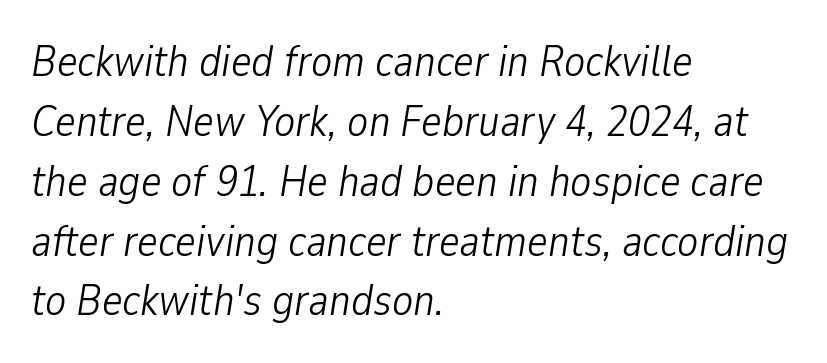
Check under the words: just untouched page. Layout note: lines flush left. Evenly set lines give the paragraph a standard silhouette. The letters advance in unequal steps, a hallmark of proportional type. Observe the ordinary spacing: letters are neighbours, not strangers. No extra ink here — the face is not bold.
